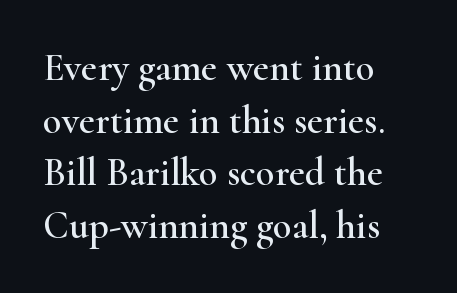
{"serif": "yes", "italic": "no", "width": "wide", "stroke_contrast": "high", "x_height": "small", "monospaced": "no", "underline": "no", "align": "left", "line_spacing": "normal", "line_spacing_ratio": 1.35, "letter_spacing": "normal", "letter_spacing_em": 0.0, "glyph_px": 39}
